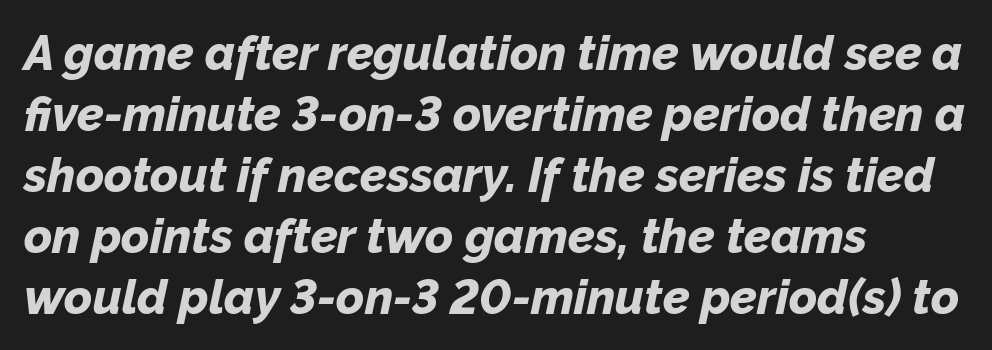
The image shows 48 px bold type, italic (leaning right); set left-aligned, normal line spacing (1.27x), normal letter spacing, not underlined; low stroke contrast and a medium x-height.
